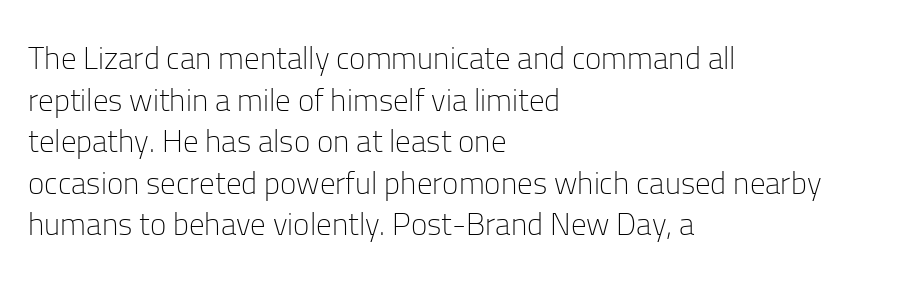
Q: Is the text bold? A: No.
Q: Is the text italic (slanted)? A: No, it is upright.
Q: Is the typeface a serif or a sans-serif typeface? A: Sans-serif.
Q: Is the text underlined? A: No.
Q: How is the paragraph aligned? A: Left-aligned.
Q: Is the spacing between letters normal or unusually wide? A: Normal.
Q: Is the spacing between lines tight, normal or loose? A: Normal.
Q: Width (condensed, normal, or wide)? A: Normal.
Q: Stroke contrast? A: Low.
Q: x-height? A: Medium.
Q: Monospaced? A: No.
